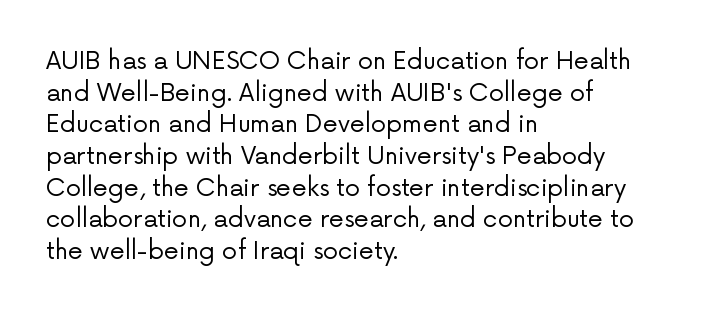
Leftover space on each line is placed entirely after the last word. The typesetting does not lean heavy: it is not bold. Honestly, the letter spacing is just normal — you wouldn't notice it. Underline: absent. If you drew a line through each stem, it would be perfectly vertical.
